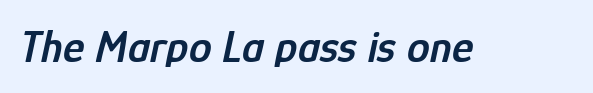
Q: Is the text bold? A: Semi-bold.
Q: Is the text italic (slanted)? A: Yes, it leans right by about 12 degrees.
Q: Is the text underlined? A: No.
Q: Is the spacing between letters normal or unusually wide? A: Normal.
Q: Width (condensed, normal, or wide)? A: Condensed.
Q: Stroke contrast? A: Low.
Q: x-height? A: Medium.
Q: Monospaced? A: No.
